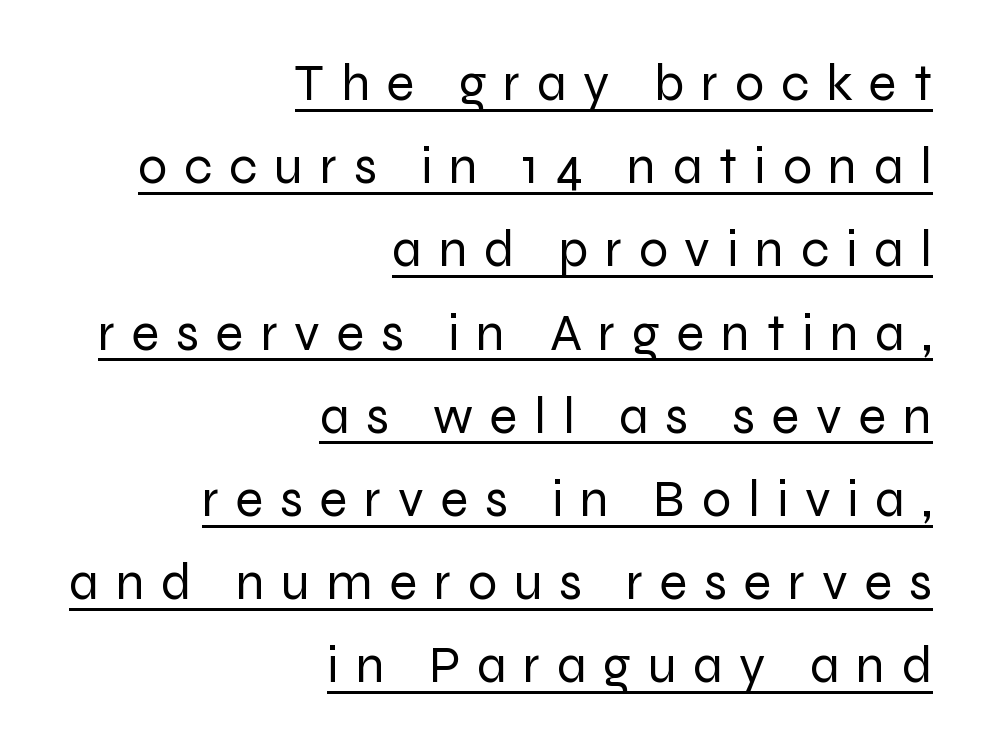
Q: Is the text bold? A: No.
Q: Is the text italic (slanted)? A: No, it is upright.
Q: Is the typeface a serif or a sans-serif typeface? A: Sans-serif.
Q: Is the text underlined? A: Yes.
Q: How is the paragraph aligned? A: Right-aligned.
Q: Is the spacing between letters normal or unusually wide? A: Unusually wide.
Q: Is the spacing between lines tight, normal or loose? A: Normal.
Q: Width (condensed, normal, or wide)? A: Normal.
Q: Stroke contrast? A: Low.
Q: x-height? A: Medium.
Q: Monospaced? A: No.
